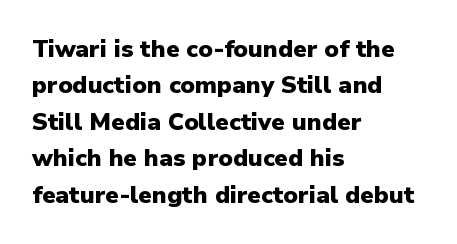
The designer left line spacing at the default. The horizontal fit of the characters is conventional and even. The specimen reads as upright at a glance. The passage shown is not underscored anywhere. The letters are bold, with thick, heavy strokes.
